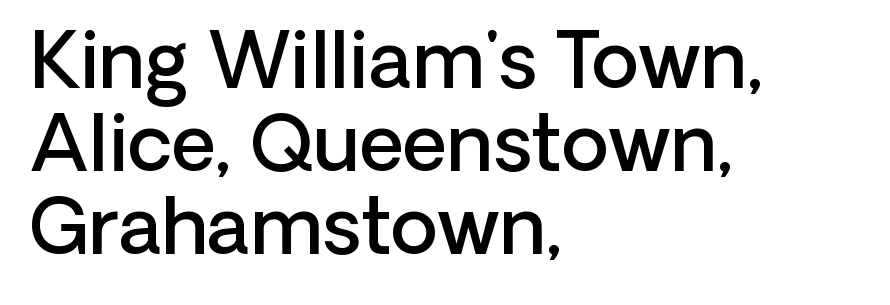
The image shows 77 px semibold sans-serif type, upright; set left-aligned, tight line spacing (1.08x), normal letter spacing, not underlined; low stroke contrast and a medium x-height.
